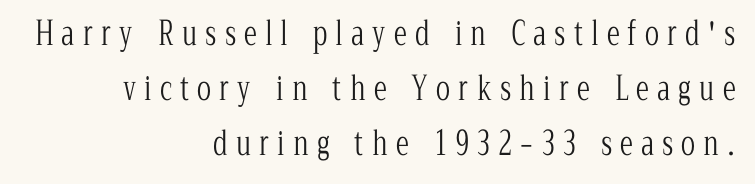
Q: Is the text bold? A: No.
Q: Is the text italic (slanted)? A: No, it is upright.
Q: Is the typeface a serif or a sans-serif typeface? A: Serif.
Q: Is the text underlined? A: No.
Q: How is the paragraph aligned? A: Right-aligned.
Q: Is the spacing between letters normal or unusually wide? A: Unusually wide.
Q: Is the spacing between lines tight, normal or loose? A: Normal.
Q: Width (condensed, normal, or wide)? A: Condensed.
Q: Stroke contrast? A: Low.
Q: x-height? A: Medium.
Q: Monospaced? A: No.
